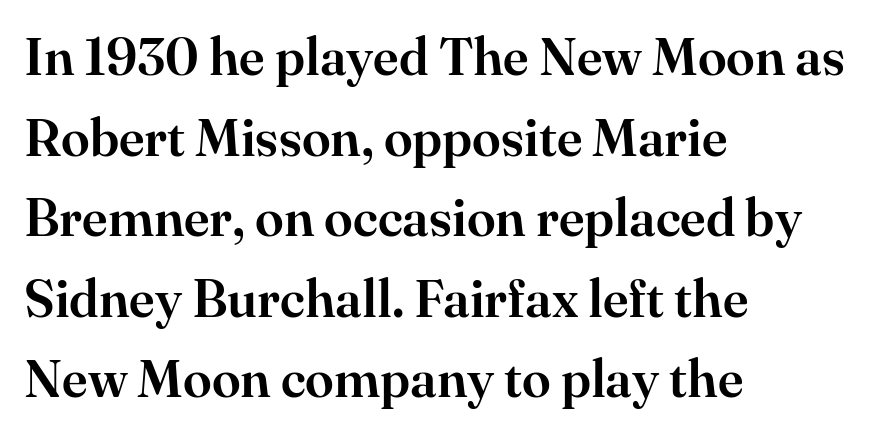
{"serif": "yes", "italic": "no", "width": "normal", "stroke_contrast": "high", "x_height": "small", "monospaced": "no", "underline": "no", "align": "left", "line_spacing": "normal", "line_spacing_ratio": 1.55, "letter_spacing": "normal", "letter_spacing_em": 0.0, "glyph_px": 52}
